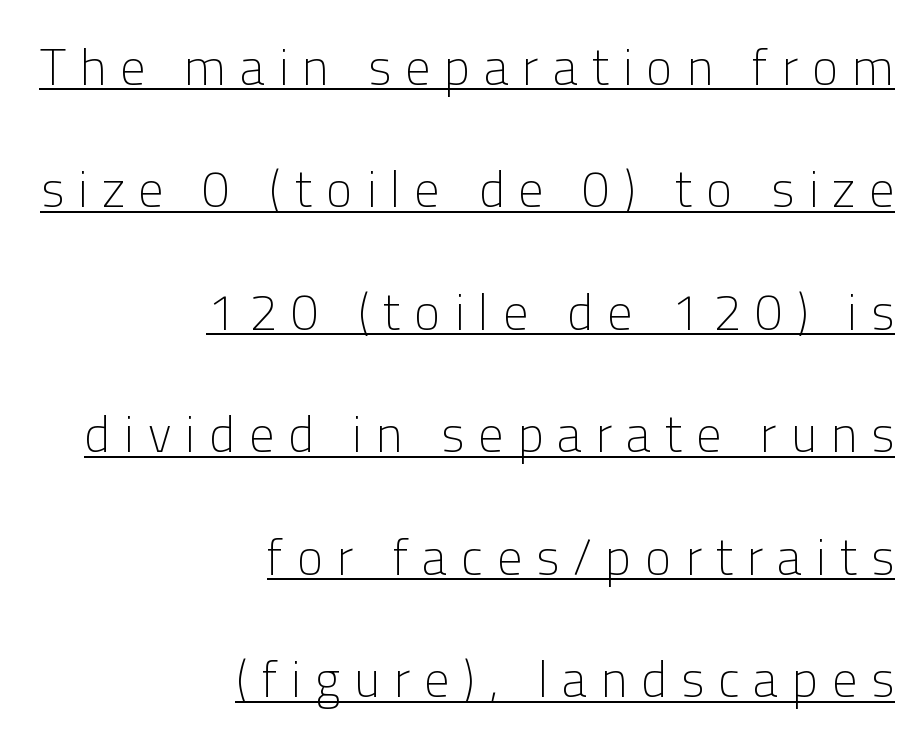
{"serif": "no", "italic": "no", "bold": "no", "weight": "light", "width": "normal", "stroke_contrast": "low", "x_height": "medium", "monospaced": "no", "underline": "yes", "align": "right", "line_spacing": "loose", "line_spacing_ratio": 2.45, "letter_spacing": "wide", "letter_spacing_em": 0.28, "glyph_px": 50}
